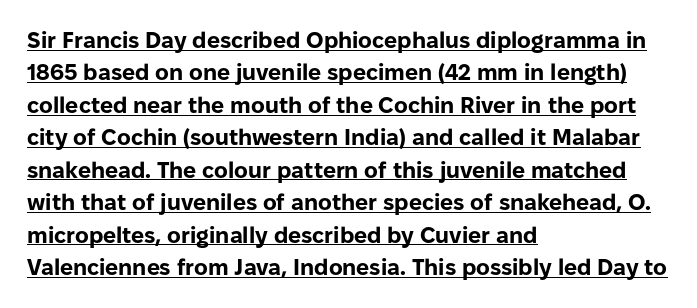
Q: Is the text bold? A: Yes.
Q: Is the text italic (slanted)? A: No, it is upright.
Q: Is the text underlined? A: Yes.
Q: How is the paragraph aligned? A: Left-aligned.
Q: Is the spacing between letters normal or unusually wide? A: Normal.
Q: Is the spacing between lines tight, normal or loose? A: Normal.
